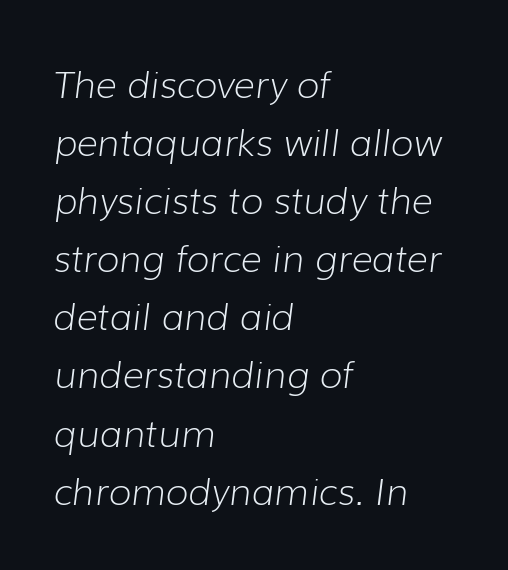
{"italic": "yes", "lean": "right", "slant_degrees": 7, "bold": "no", "weight": "light", "width": "normal", "stroke_contrast": "low", "x_height": "medium", "monospaced": "no", "underline": "no", "align": "left", "line_spacing": "normal", "line_spacing_ratio": 1.57, "letter_spacing": "normal", "letter_spacing_em": 0.0, "glyph_px": 37}
